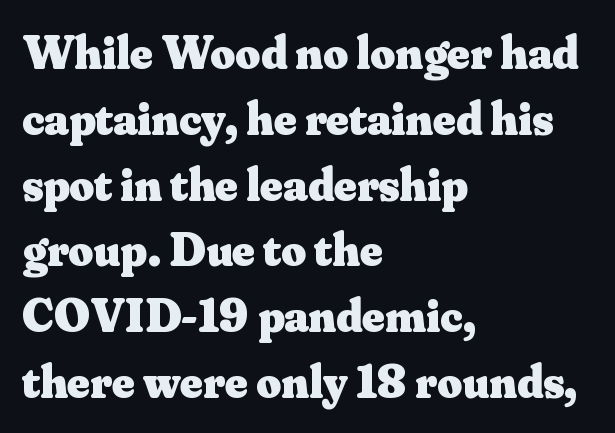
Reading down the block, your eye returns to a fixed left position each line. The face used here is proportionally spaced, like ordinary book or web type. The typography opts for an upright posture over an oblique one. Glance below the letters and you will spot only blank space.
